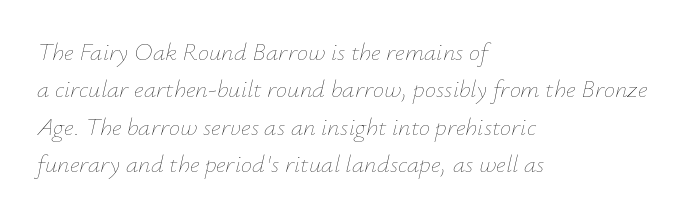
{"italic": "yes", "lean": "right", "slant_degrees": 12, "bold": "no", "underline": "no", "align": "left", "line_spacing": "normal", "line_spacing_ratio": 1.5, "letter_spacing": "normal", "letter_spacing_em": 0.0, "glyph_px": 25}
